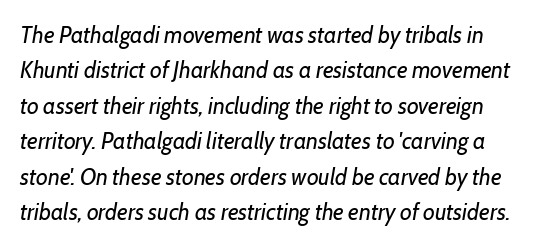
{"italic": "yes", "lean": "right", "slant_degrees": 7, "bold": "no", "underline": "no", "line_spacing": "normal", "line_spacing_ratio": 1.54, "letter_spacing": "normal", "letter_spacing_em": 0.0, "glyph_px": 23}
